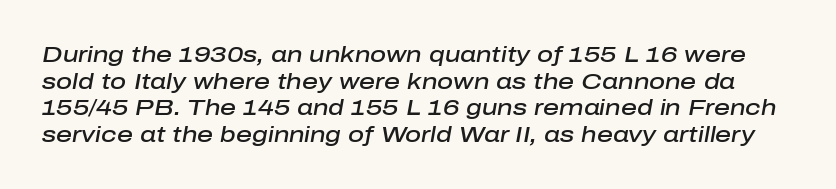
Q: Is the text bold? A: Semi-bold.
Q: Is the text italic (slanted)? A: Yes, it leans right by about 10 degrees.
Q: Is the text underlined? A: No.
Q: Is the spacing between letters normal or unusually wide? A: Normal.
